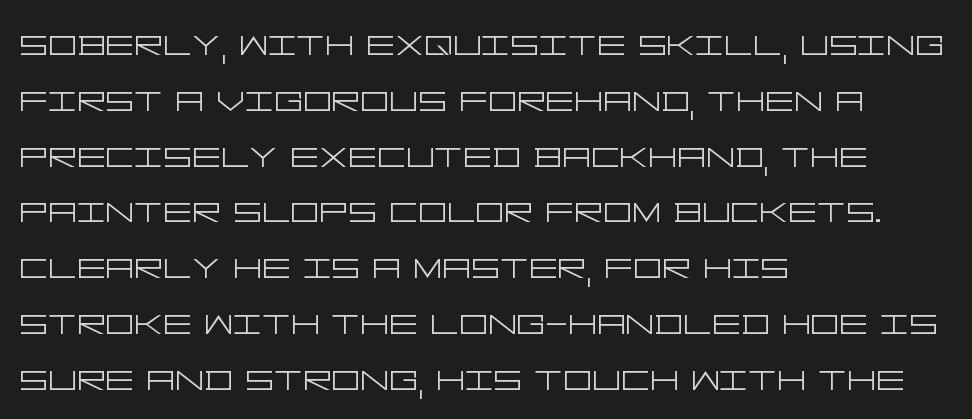
Q: Is the text bold? A: No.
Q: Is the text italic (slanted)? A: No, it is upright.
Q: Is the typeface a serif or a sans-serif typeface? A: Sans-serif.
Q: Is the text underlined? A: No.
Q: How is the paragraph aligned? A: Left-aligned.
Q: Is the spacing between letters normal or unusually wide? A: Normal.
Q: Width (condensed, normal, or wide)? A: Wide.
Q: Stroke contrast? A: Low.
Q: x-height? A: Large.
